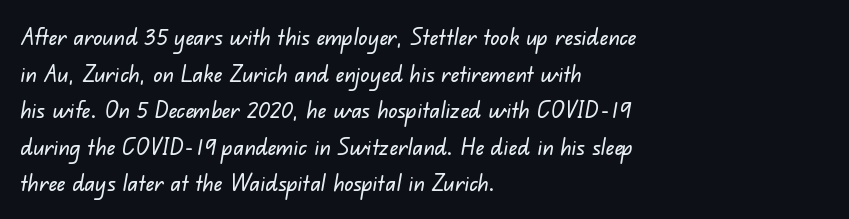
The image shows 23 px text type; set left-aligned, normal line spacing (1.59x), normal letter spacing, not underlined.
